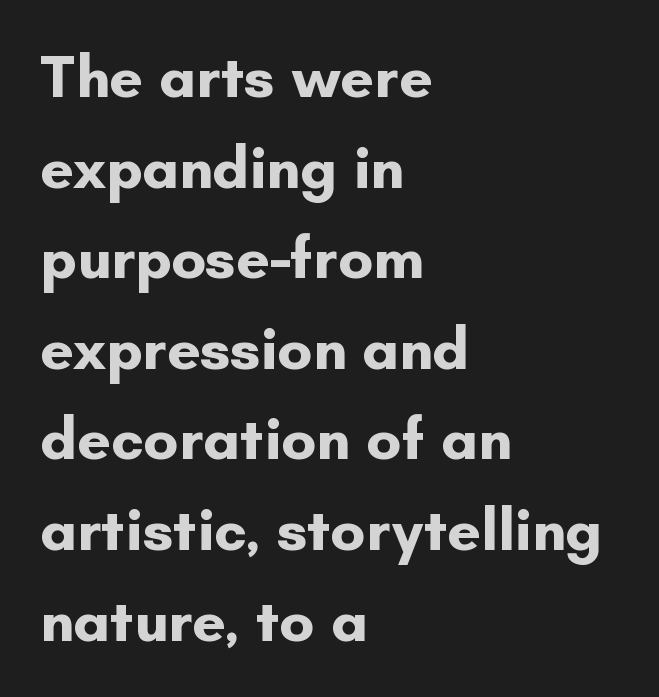
The image shows 60 px bold sans-serif type, upright; set left-aligned, normal line spacing (1.51x), normal letter spacing, not underlined; low stroke contrast and a small x-height.
